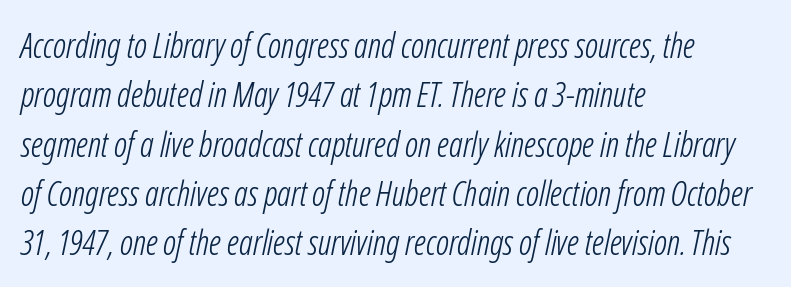
Vertical stems look standard width or narrower in stroke. Caption: multi-line text, flush left, ragged right. Looking at the ascenders, they clearly lean. The passage shown stacks its lines at a standard gap. Each letter keeps its own natural width here, so spacing adapts to shape.
